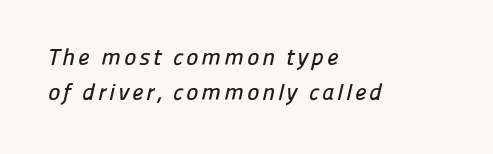
Q: Is the text underlined? A: No.
Q: How is the paragraph aligned? A: Left-aligned.
Q: Is the spacing between lines tight, normal or loose? A: Normal.
